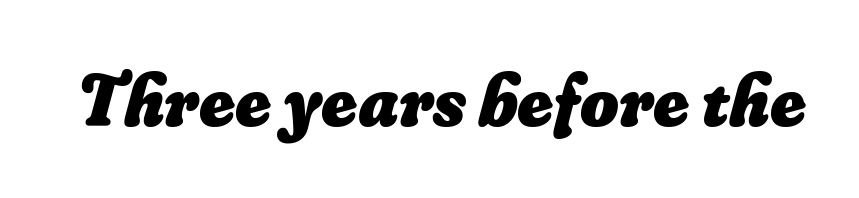
Type without underlining. What weight is shown? A full bold with thick strokes. Note the varied advance widths — an 'i' is clearly narrower than an 'm'. Between one letter and the next there's only the usual sliver of space.
